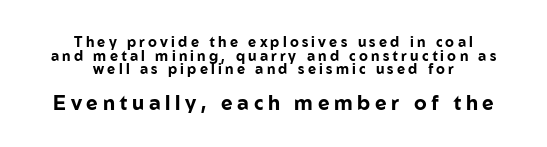
Q: Is the text bold? A: Yes.
Q: Is the text italic (slanted)? A: No, it is upright.
Q: Is the text underlined? A: No.
Q: How is the paragraph aligned? A: Centered.
Q: Is the spacing between letters normal or unusually wide? A: Unusually wide.
Q: Is the spacing between lines tight, normal or loose? A: Tight.
Q: Which block of text is set in a larger size, the first (top) or the second (bottom)? A: The second (bottom) one.
